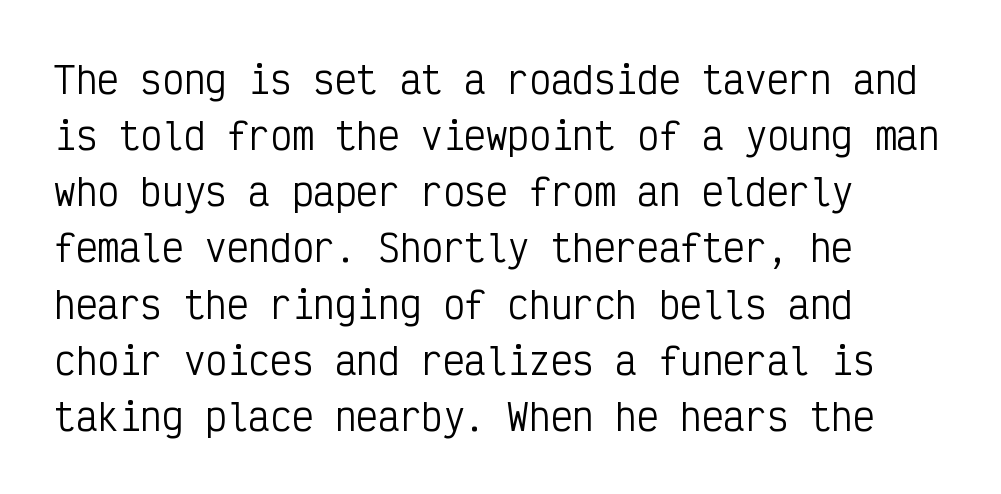
Q: Is the text bold? A: No.
Q: Is the text italic (slanted)? A: No, it is upright.
Q: Is the typeface a serif or a sans-serif typeface? A: Sans-serif.
Q: Is the text underlined? A: No.
Q: How is the paragraph aligned? A: Left-aligned.
Q: Is the spacing between letters normal or unusually wide? A: Normal.
Q: Is the spacing between lines tight, normal or loose? A: Normal.
Q: Width (condensed, normal, or wide)? A: Condensed.
Q: Stroke contrast? A: Low.
Q: x-height? A: Medium.
Q: Monospaced? A: Yes.
